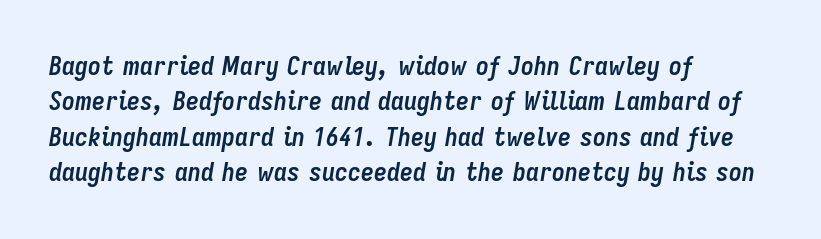
Q: Is the text bold? A: Yes.
Q: Is the text italic (slanted)? A: Yes, it leans right by about 9 degrees.
Q: Is the text underlined? A: No.
Q: How is the paragraph aligned? A: Left-aligned.
Q: Is the spacing between letters normal or unusually wide? A: Normal.
Q: Is the spacing between lines tight, normal or loose? A: Normal.
